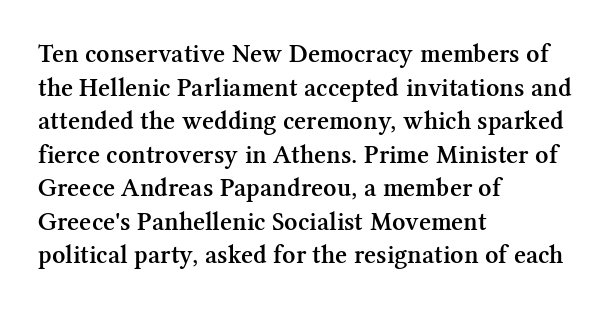
The image shows 26 px text type, upright; set left-aligned, normal line spacing (1.29x), normal letter spacing, not underlined.
